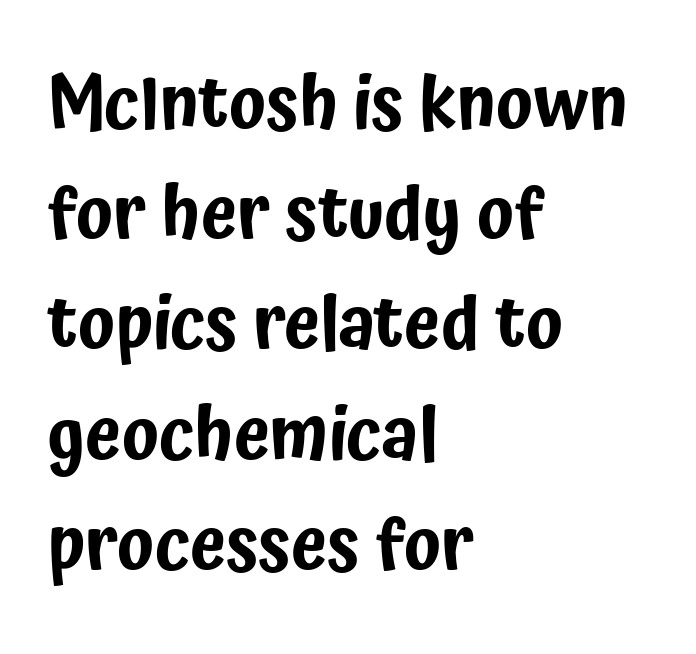
{"serif": "no", "italic": "no", "width": "condensed", "stroke_contrast": "low", "x_height": "medium", "monospaced": "no", "underline": "no", "align": "left", "line_spacing": "normal", "line_spacing_ratio": 1.51, "letter_spacing": "normal", "letter_spacing_em": 0.0, "glyph_px": 73}
